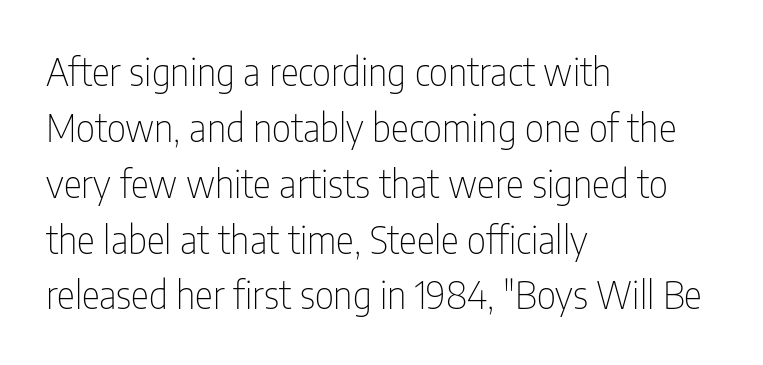
The image shows 38 px thin, condensed sans-serif type, upright; set left-aligned, normal line spacing (1.47x), normal letter spacing, not underlined; low stroke contrast and a medium x-height.
